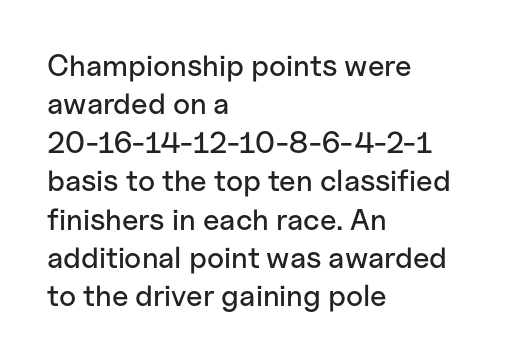
The image shows 30 px sans-serif type, upright; set left-aligned, normal line spacing (1.28x), normal letter spacing, not underlined; low stroke contrast and a medium x-height.
